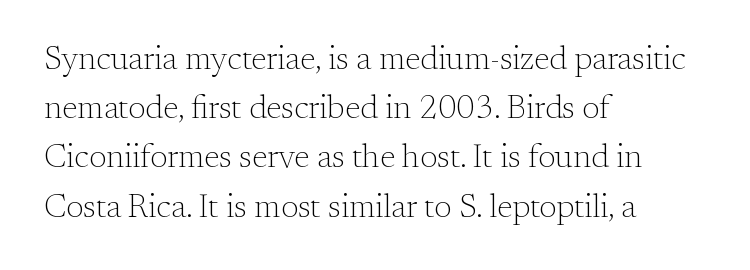
Q: Is the text bold? A: No.
Q: Is the text italic (slanted)? A: No, it is upright.
Q: Is the typeface a serif or a sans-serif typeface? A: Serif.
Q: Is the text underlined? A: No.
Q: How is the paragraph aligned? A: Left-aligned.
Q: Is the spacing between letters normal or unusually wide? A: Normal.
Q: Is the spacing between lines tight, normal or loose? A: Normal.
Q: Width (condensed, normal, or wide)? A: Normal.
Q: Stroke contrast? A: Medium.
Q: x-height? A: Small.
Q: Monospaced? A: No.
